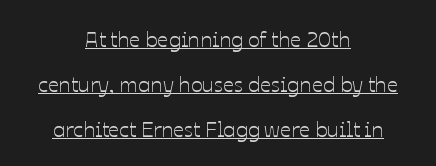
Does the lettering tilt? It doesn't — this is upright. There is no visible air inserted between adjacent glyphs. Compared with typical paragraphs, the rows here are farther apart. The paragraph has two soft edges and a firm central axis. Caption: lettering with a line underneath.
